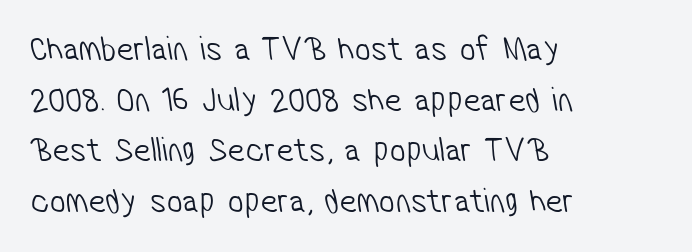
The lines in this sample share a left origin and differ only in where they stop. Tracking value appears to be zero — textbook default spacing. The leading is moderate, giving the passage an even texture. Each letter keeps its own natural width here, so spacing adapts to shape. Font category for this specimen: sans-serif. Lines of text with bare space underneath.
